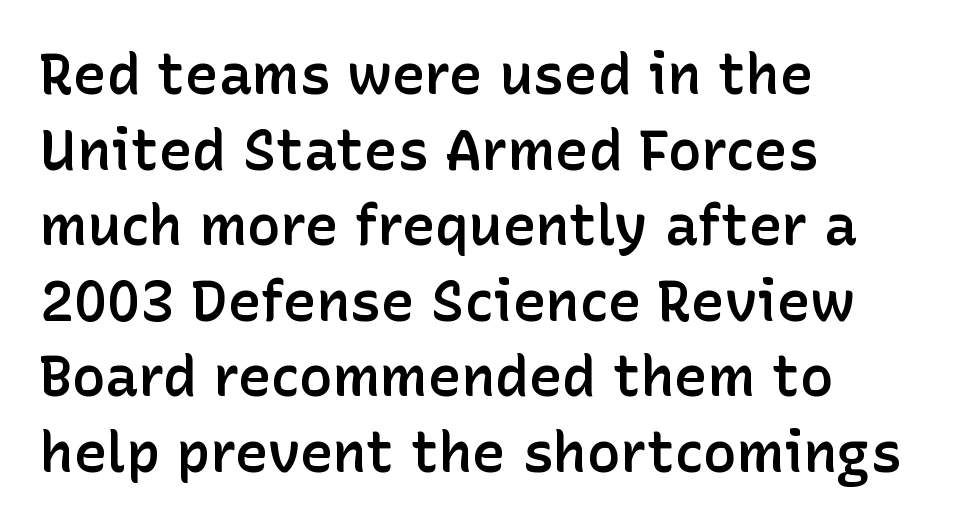
Are there feet on the stems? There aren't — it's a sans. The rag falls on the right side of this text block. This sample keeps an unexceptional amount of space between lines. A bare baseline throughout the passage. As a designer I'd log this as weight 600, semibold. In terms of posture, this sample is upright.
